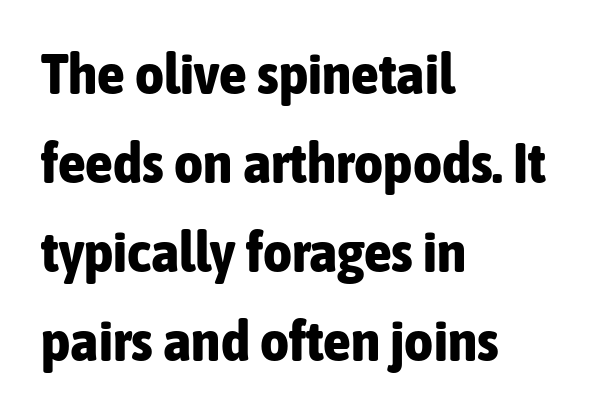
The image shows 56 px bold, condensed sans-serif type, upright; set left-aligned, normal line spacing (1.59x), normal letter spacing, not underlined; low stroke contrast and a medium x-height.
